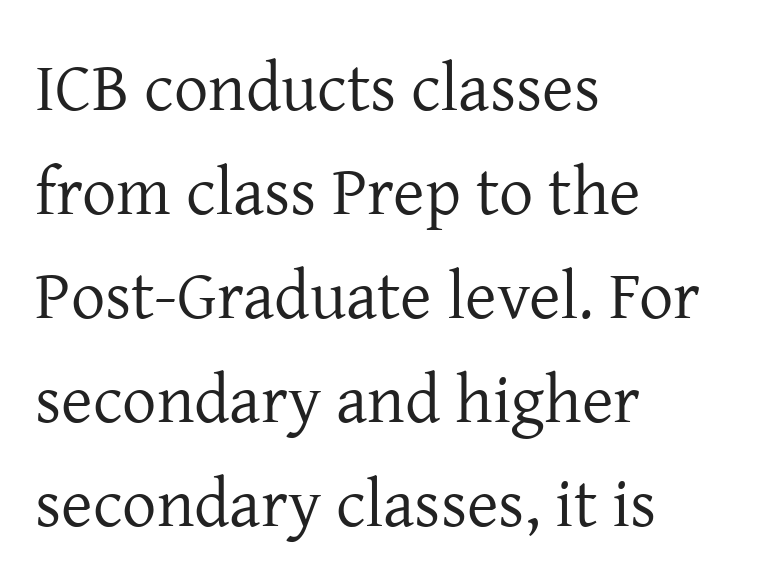
Q: Is the text bold? A: No.
Q: Is the text italic (slanted)? A: No, it is upright.
Q: Is the typeface a serif or a sans-serif typeface? A: Serif.
Q: Is the text underlined? A: No.
Q: How is the paragraph aligned? A: Left-aligned.
Q: Is the spacing between letters normal or unusually wide? A: Normal.
Q: Is the spacing between lines tight, normal or loose? A: Normal.
Q: Width (condensed, normal, or wide)? A: Normal.
Q: Stroke contrast? A: Low.
Q: x-height? A: Medium.
Q: Monospaced? A: No.
